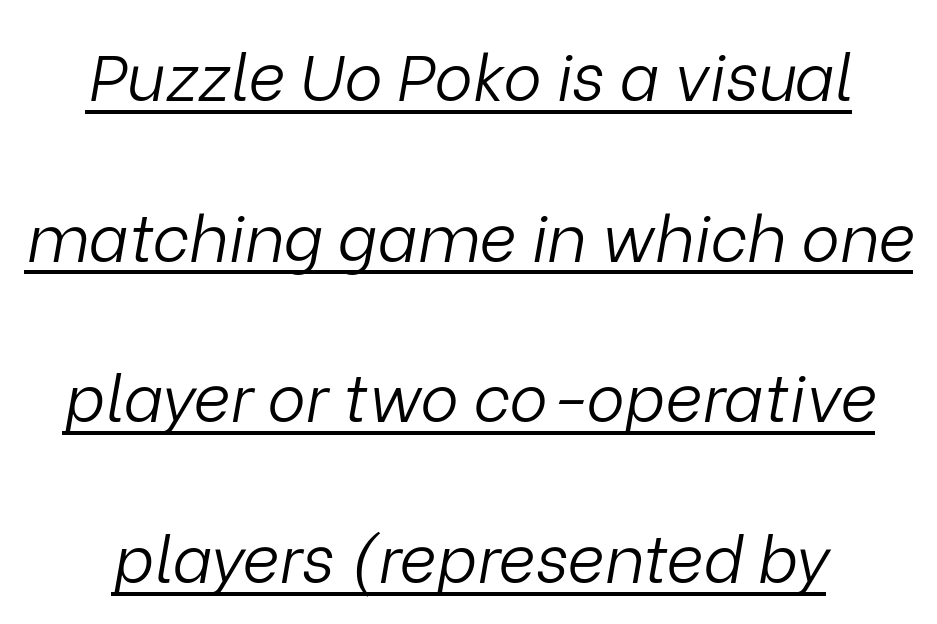
This block would shrink considerably if given ordinary leading; it's expanded now. Nothing unusual about the tracking: characters are spaced as the font intends. No heavy texture on the line: the type isn't bold. Beneath each row of characters lies a ruled line.
